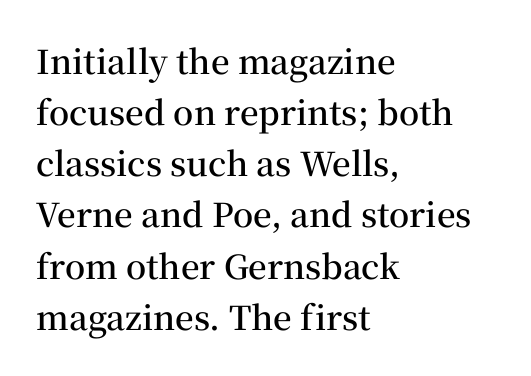
Do the characters align in a grid? No, the font is proportional. These lines sit exactly where default settings would place them. Caption: standard tracking, unaltered. The type family on display is of the serif kind. Nobody drew a line under any word here.
